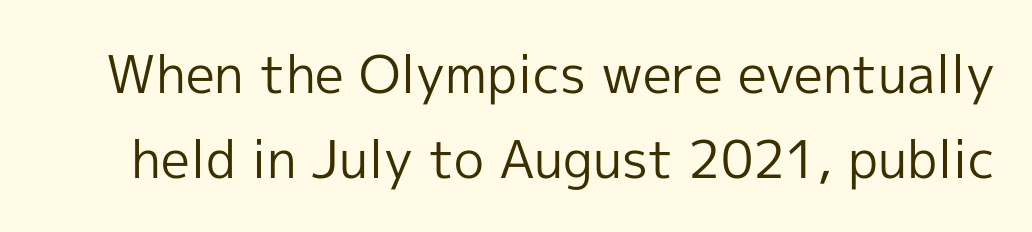
The image shows 52 px regular-weight sans-serif type, upright; set normal line spacing (1.63x), normal letter spacing, not underlined; a medium x-height.
